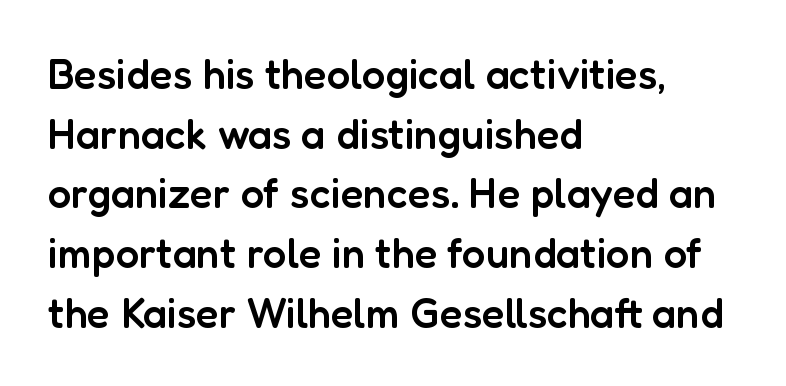
The image shows 42 px semibold sans-serif type, upright; set left-aligned, normal line spacing (1.42x), normal letter spacing, not underlined; low stroke contrast and a medium x-height.
